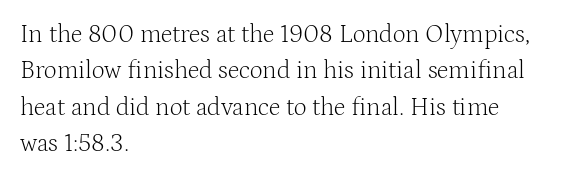
The image shows 25 px text type, upright; set left-aligned, normal line spacing (1.46x), normal letter spacing, not underlined.
